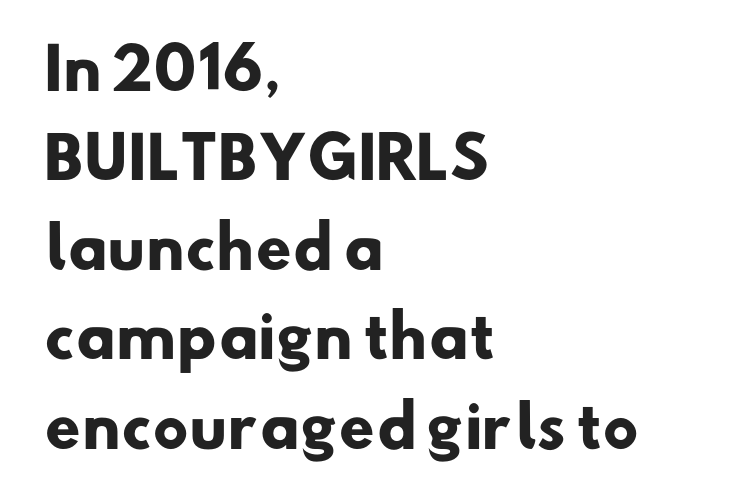
The passage shown is typeset with a sans-serif family. Looks like regular typesetting: each glyph gets only the width it needs. In terms of weight, the rendering is a true, heavy bold. Bare-footed words on every line. Does the copy run flush right? No — it runs flush left.
